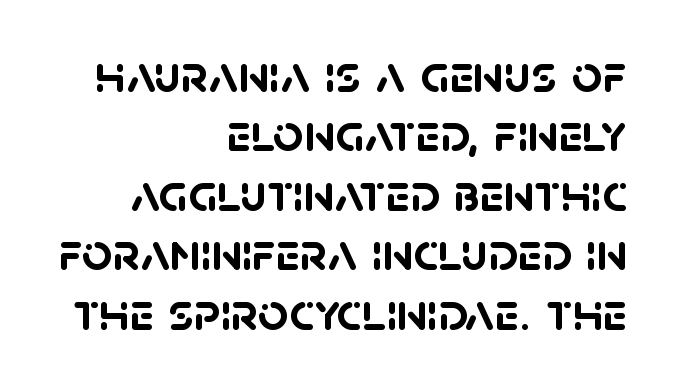
Q: Is the text bold? A: Yes.
Q: Is the typeface a serif or a sans-serif typeface? A: Sans-serif.
Q: Is the text underlined? A: No.
Q: How is the paragraph aligned? A: Right-aligned.
Q: Is the spacing between letters normal or unusually wide? A: Normal.
Q: Is the spacing between lines tight, normal or loose? A: Tight.
Q: Width (condensed, normal, or wide)? A: Normal.
Q: Stroke contrast? A: Low.
Q: x-height? A: Large.
Q: Monospaced? A: No.
